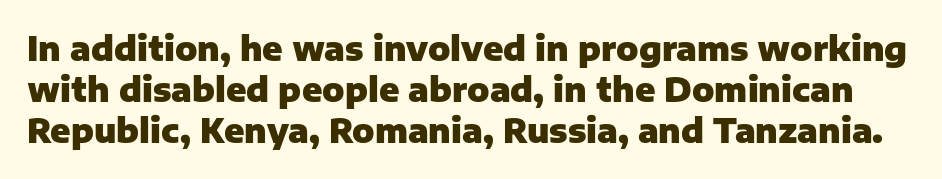
The image shows 33 px heavy sans-serif type, upright; set normal line spacing (1.25x), normal letter spacing, not underlined; low stroke contrast and a medium x-height.
